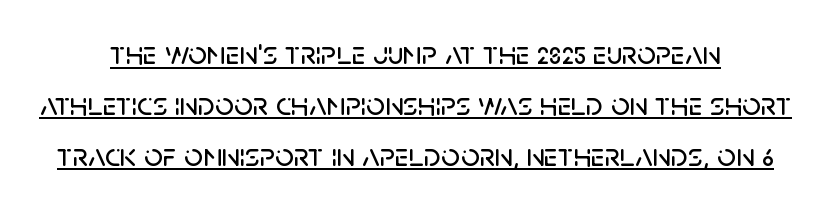
The image shows 33 px sans-serif type, upright; set normal line spacing (1.54x), normal letter spacing, underlined; low stroke contrast and a large x-height.
